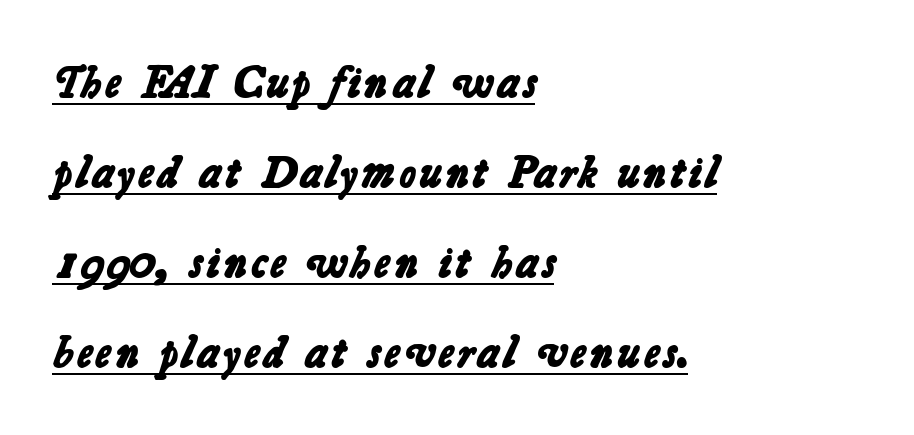
{"serif": "no", "bold": "yes", "weight": "bold", "width": "normal", "stroke_contrast": "low", "x_height": "medium", "monospaced": "no", "underline": "yes", "align": "left", "line_spacing": "loose", "line_spacing_ratio": 2.0, "letter_spacing": "normal", "letter_spacing_em": 0.0, "glyph_px": 45}
